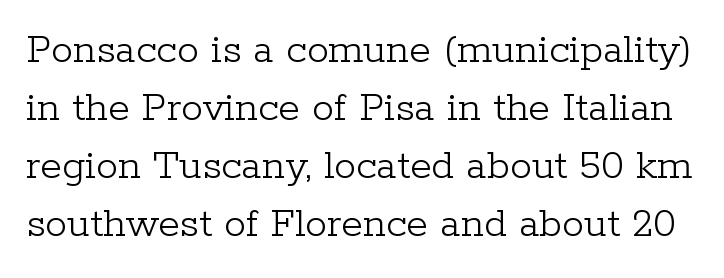
{"serif": "yes", "italic": "no", "bold": "no", "weight": "light", "width": "normal", "stroke_contrast": "low", "x_height": "medium", "monospaced": "no", "underline": "no", "line_spacing": "normal", "line_spacing_ratio": 1.32, "letter_spacing": "normal", "letter_spacing_em": 0.0, "glyph_px": 44}
